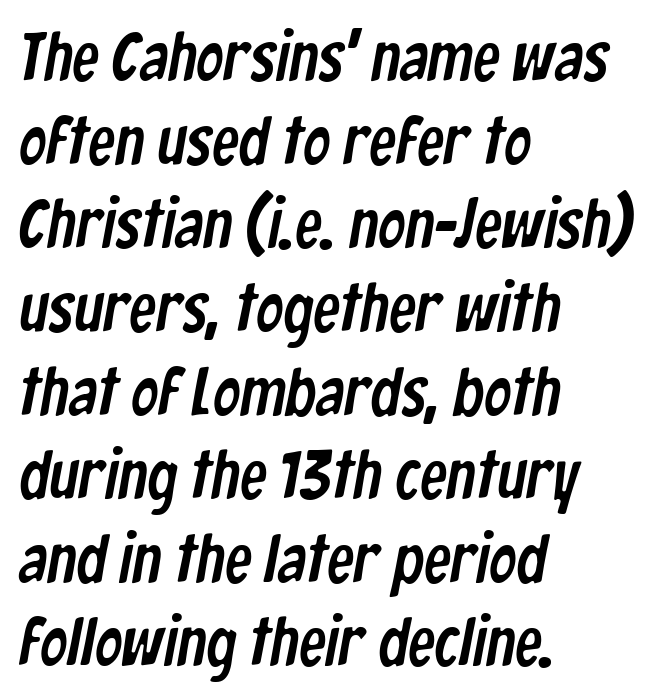
The image shows 68 px condensed sans-serif type; set left-aligned, line spacing 1.23x, normal letter spacing, not underlined; low stroke contrast and a medium x-height.
